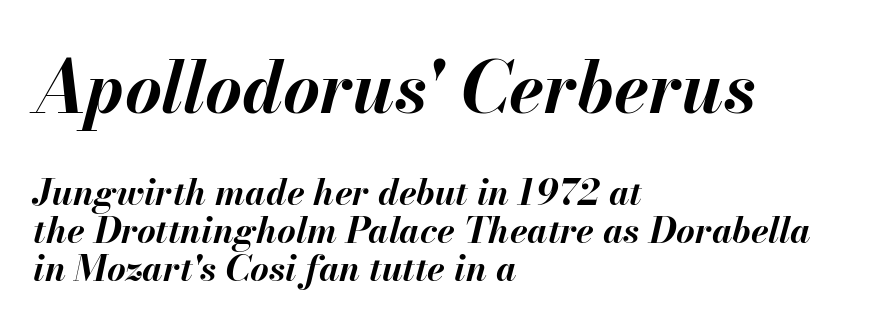
The image shows 71 px bold type, italic (leaning right); set left-aligned, tight line spacing (1.05x), normal letter spacing, not underlined; the first (top) block is 1.97x larger; medium stroke contrast and a small x-height.
